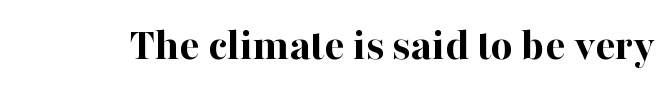
The letters advance in unequal steps, a hallmark of proportional type. Descenders are the only things crossing below the line. Glyph-to-glyph distance matches everyday printed text. You can tell from the footed stems that serif type was used. Look at the stroke-to-counter ratio: heavy, a bold.
